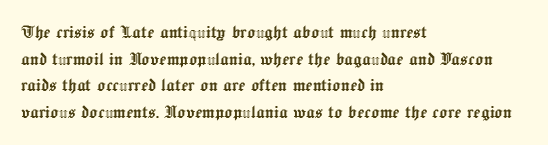
The image shows 21 px text type, upright; set left-aligned, normal line spacing (1.27x), normal letter spacing, not underlined.
